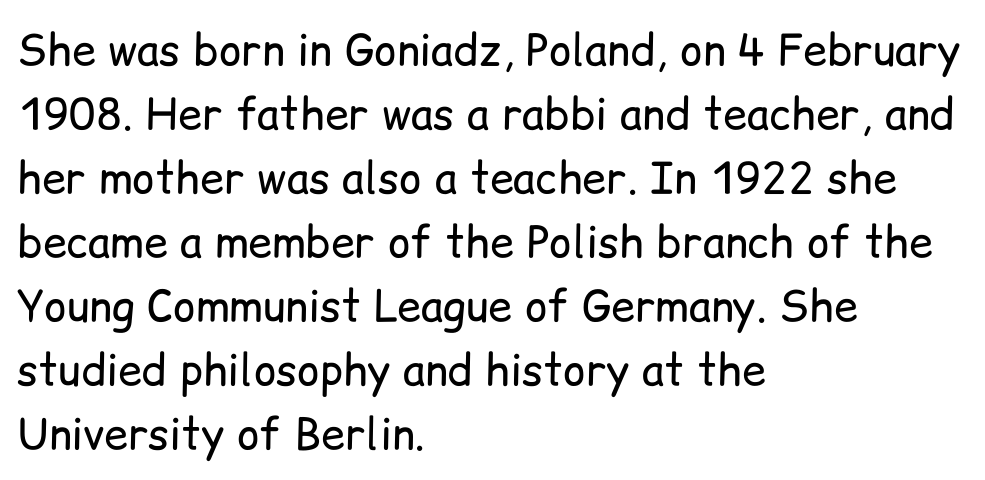
{"serif": "no", "italic": "no", "bold": "no", "weight": "regular", "width": "normal", "stroke_contrast": "low", "x_height": "medium", "monospaced": "no", "underline": "no", "align": "left", "line_spacing": "normal", "line_spacing_ratio": 1.49, "letter_spacing": "normal", "letter_spacing_em": 0.0, "glyph_px": 43}
